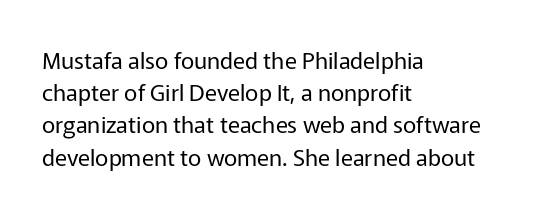
Regarding leading, the lines here are spaced in the standard way. The setting favours the left margin, as ordinary paragraphs usually do. The typeface has the unassuming heft of standard copy or less. The tracking reads as untouched default to a designer's eye. Type without underlining. Vertical strokes here are truly vertical.
